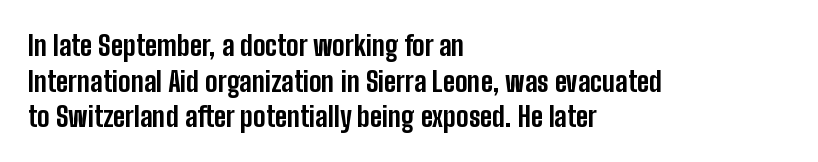
Q: Is the text bold? A: Yes.
Q: Is the text italic (slanted)? A: No, it is upright.
Q: Is the typeface a serif or a sans-serif typeface? A: Sans-serif.
Q: Is the text underlined? A: No.
Q: How is the paragraph aligned? A: Left-aligned.
Q: Is the spacing between letters normal or unusually wide? A: Normal.
Q: Is the spacing between lines tight, normal or loose? A: Normal.
Q: Width (condensed, normal, or wide)? A: Condensed.
Q: Stroke contrast? A: Low.
Q: x-height? A: Medium.
Q: Monospaced? A: No.
